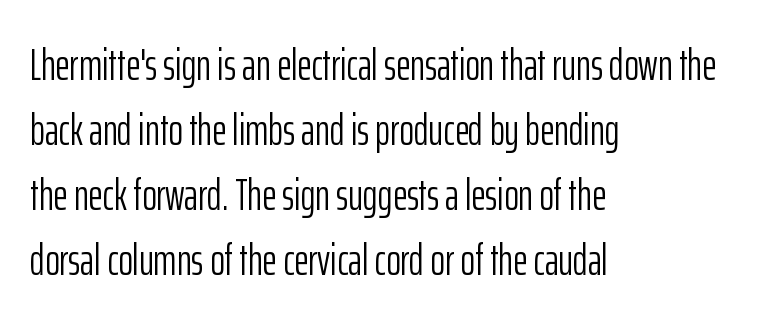
Has an underline been added? It has not. Default kerning and tracking; the words read as compact shapes. This reads as an unemphasized weight, regular at the heaviest. Each letter keeps its own natural width here, so spacing adapts to shape. Reading down the column, the eye jumps a familiar distance to each next line. Unlike a traditional serif, this face leaves its strokes unadorned.
